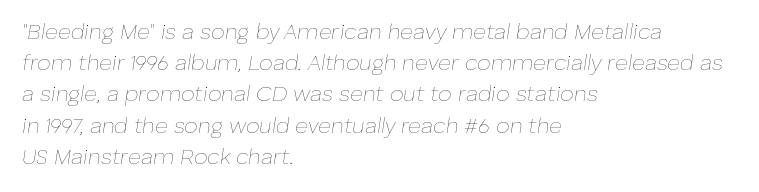
{"italic": "yes", "lean": "right", "slant_degrees": 8, "bold": "no", "underline": "no", "align": "left", "line_spacing": "normal", "line_spacing_ratio": 1.42, "letter_spacing": "normal", "letter_spacing_em": 0.0, "glyph_px": 22}
